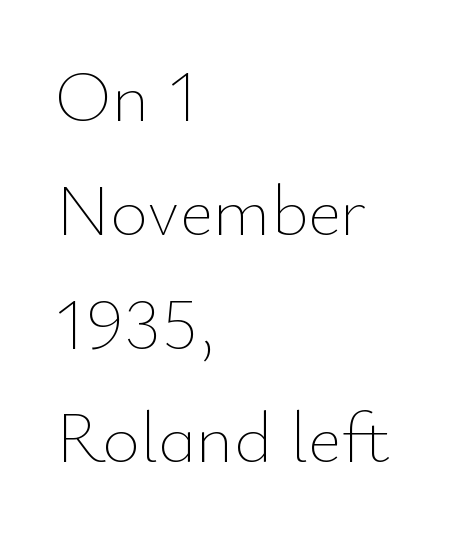
{"italic": "no", "bold": "no", "weight": "thin", "width": "normal", "stroke_contrast": "low", "x_height": "small", "monospaced": "no", "underline": "no", "align": "left", "line_spacing": "normal", "line_spacing_ratio": 1.58, "letter_spacing": "normal", "letter_spacing_em": 0.0, "glyph_px": 72}
